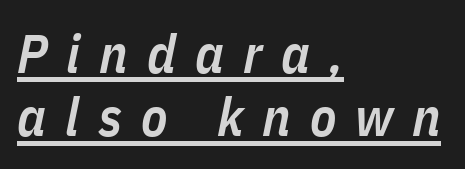
Q: Is the text bold? A: Semi-bold.
Q: Is the text italic (slanted)? A: Yes, it leans right by about 11 degrees.
Q: Is the text underlined? A: Yes.
Q: How is the paragraph aligned? A: Left-aligned.
Q: Is the spacing between letters normal or unusually wide? A: Unusually wide.
Q: Width (condensed, normal, or wide)? A: Condensed.
Q: Stroke contrast? A: Low.
Q: x-height? A: Medium.
Q: Monospaced? A: No.
